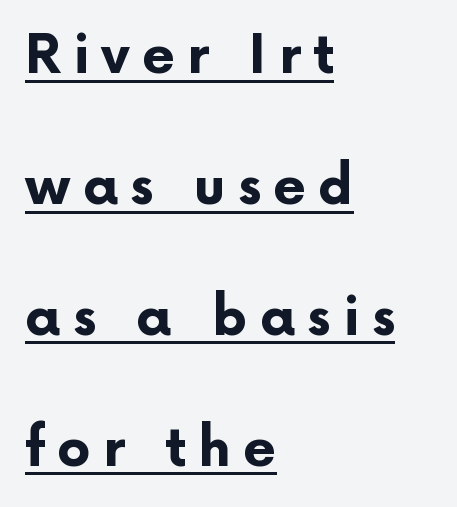
The type sits square on the baseline with zero lean. The face used here is proportionally spaced, like ordinary book or web type. Caption: lettering with a line underneath. Strong, thick strokes mark this as bold type. Stroke terminals: plain, sans-serif. Words appear elongated and porous because spacing is wide.
